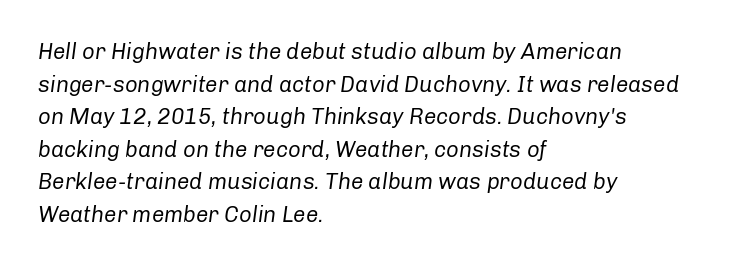
{"italic": "yes", "lean": "right", "slant_degrees": 8, "bold": "no", "underline": "no", "align": "left", "line_spacing": "normal", "line_spacing_ratio": 1.48, "letter_spacing": "normal", "letter_spacing_em": 0.0, "glyph_px": 22}
